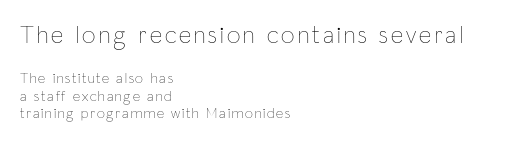
{"italic": "no", "bold": "no", "underline": "no", "align": "left", "line_spacing": "normal", "line_spacing_ratio": 1.25, "larger_block": "first", "size_ratio": 1.71, "glyph_px": 24}
